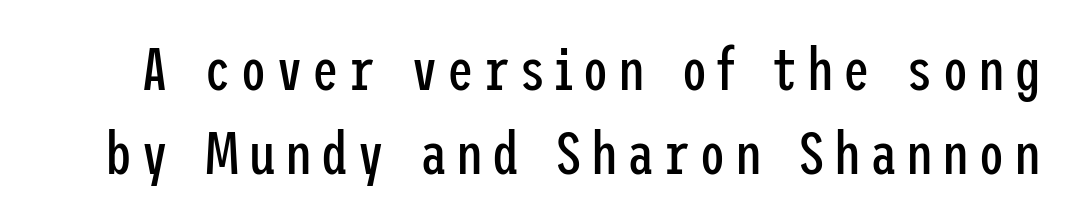
Posture: vertical. Stems here are at most as thick as an everyday book face. Grotesque or geometric, the face here clearly has no serifs. Whoever set this chose a conventional vertical rhythm. Quick note: underline off.
